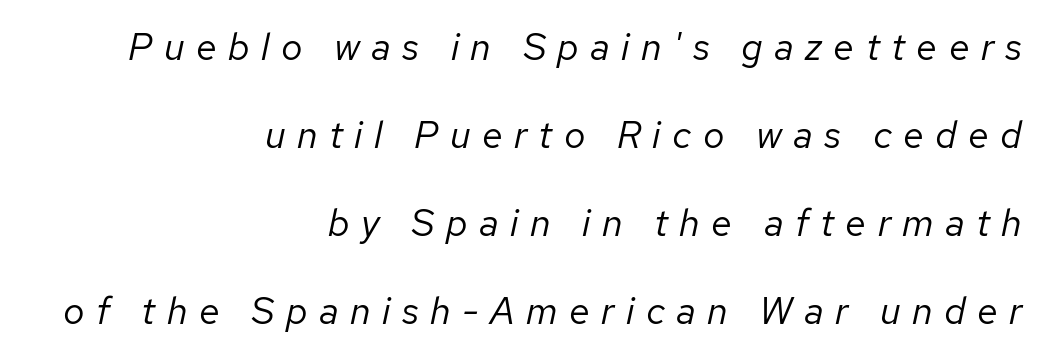
Someone cranked the tracking dial way up on this one. The passage shown is not underscored anywhere. The passage shown stacks its lines with a broad gap. The letterforms sit at book weight or below. The typography opts for an oblique posture over an upright one. This sample has the flowing, uneven cadence of proportional lettering.
